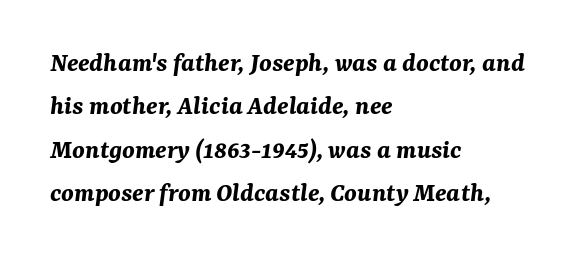
Words appear dense and cohesive because spacing is normal. You'd pick this weight for a headline — it's a proper bold. The rendering uses natural spacing where letterforms have individual widths. Decoration check: the copy has no underline. The lines are quadded left. Italic: yes, the glyphs are oblique.
